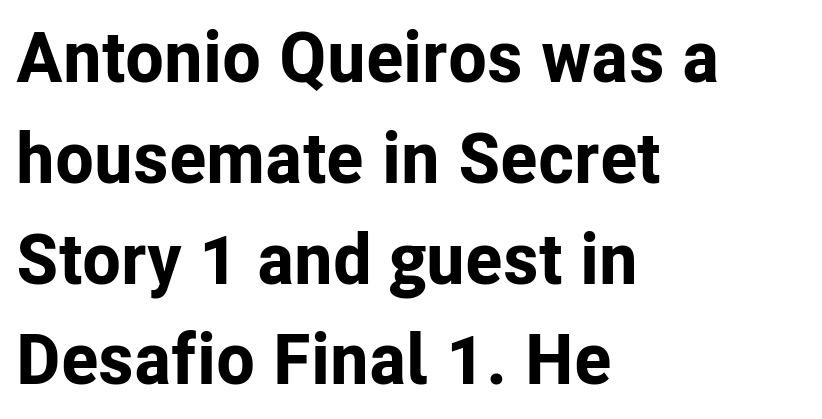
Q: Is the text bold? A: Yes.
Q: Is the text italic (slanted)? A: No, it is upright.
Q: Is the typeface a serif or a sans-serif typeface? A: Sans-serif.
Q: Is the text underlined? A: No.
Q: How is the paragraph aligned? A: Left-aligned.
Q: Is the spacing between letters normal or unusually wide? A: Normal.
Q: Is the spacing between lines tight, normal or loose? A: Normal.
Q: Width (condensed, normal, or wide)? A: Normal.
Q: Stroke contrast? A: Low.
Q: x-height? A: Medium.
Q: Monospaced? A: No.
